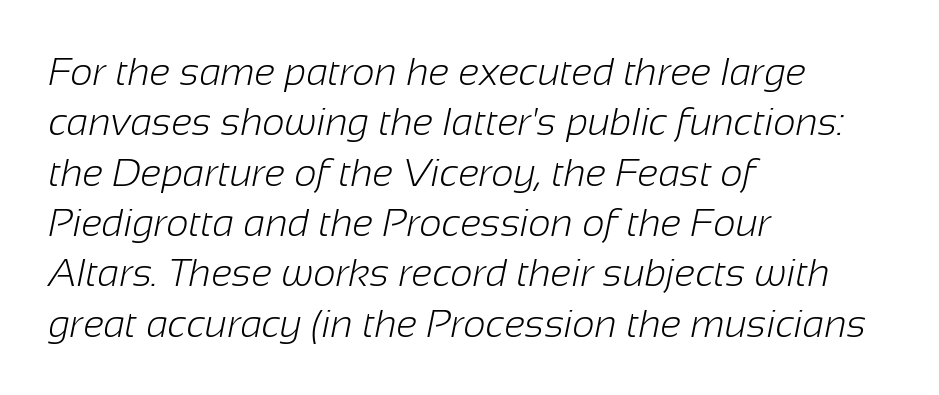
Q: Is the text bold? A: No.
Q: Is the typeface a serif or a sans-serif typeface? A: Sans-serif.
Q: Is the text underlined? A: No.
Q: How is the paragraph aligned? A: Left-aligned.
Q: Is the spacing between letters normal or unusually wide? A: Normal.
Q: Is the spacing between lines tight, normal or loose? A: Normal.
Q: Width (condensed, normal, or wide)? A: Normal.
Q: Stroke contrast? A: Low.
Q: x-height? A: Medium.
Q: Monospaced? A: No.
